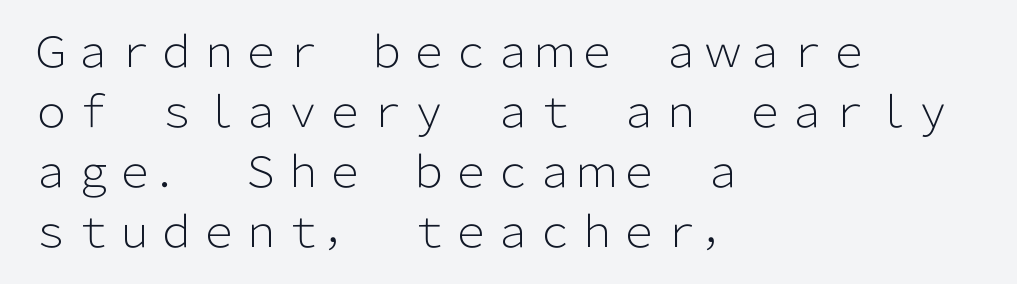
The image shows 42 px light sans-serif type, upright; set left-aligned, normal line spacing (1.43x), normal letter spacing, not underlined; low stroke contrast and a medium x-height.
